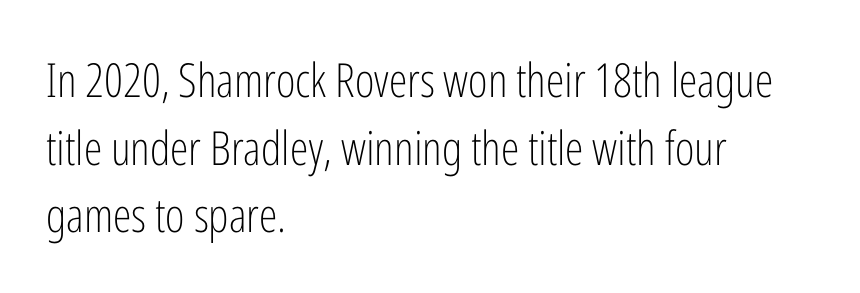
Weight: in the light-to-regular range. You could not count columns in this text — the font is proportionally spaced. Descender tails drop into unmarked territory. Nothing sits at the stroke ends, so this counts as sans-serif.
